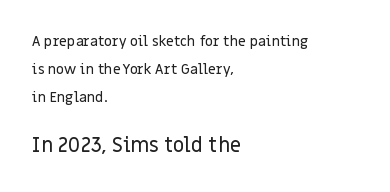
The image shows 20 px text type, upright; set left-aligned, loose line spacing (2.01x), normal letter spacing, not underlined; the second (bottom) block is 1.43x larger.
